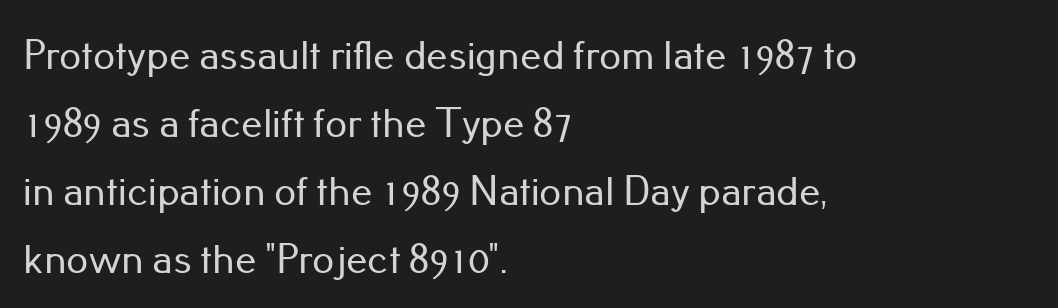
{"serif": "no", "italic": "no", "width": "normal", "stroke_contrast": "low", "x_height": "small", "monospaced": "no", "underline": "no", "align": "left", "line_spacing": "normal", "line_spacing_ratio": 1.58, "letter_spacing": "normal", "letter_spacing_em": 0.0, "glyph_px": 43}
